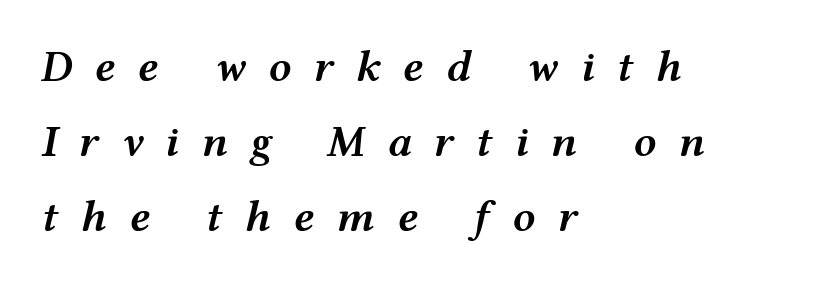
Q: Is the text bold? A: Semi-bold.
Q: Is the text italic (slanted)? A: Yes, it leans right by about 12 degrees.
Q: Is the text underlined? A: No.
Q: How is the paragraph aligned? A: Left-aligned.
Q: Is the spacing between letters normal or unusually wide? A: Unusually wide.
Q: Is the spacing between lines tight, normal or loose? A: Normal.
Q: Width (condensed, normal, or wide)? A: Wide.
Q: Stroke contrast? A: Medium.
Q: x-height? A: Medium.
Q: Monospaced? A: No.
